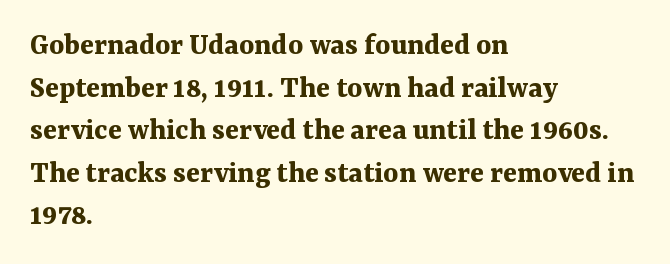
The image shows 32 px bold serif type, upright; set left-aligned, normal line spacing (1.33x), normal letter spacing, not underlined; medium stroke contrast and a medium x-height.
